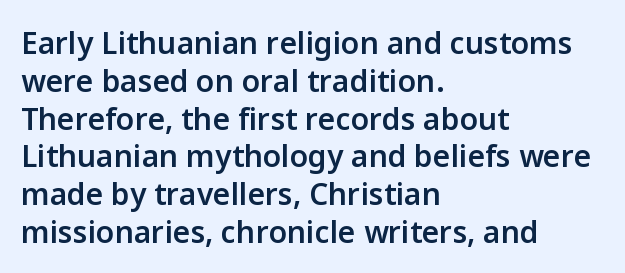
The image shows 30 px semibold sans-serif type, upright; set left-aligned, normal line spacing (1.26x), normal letter spacing, not underlined; low stroke contrast and a medium x-height.
